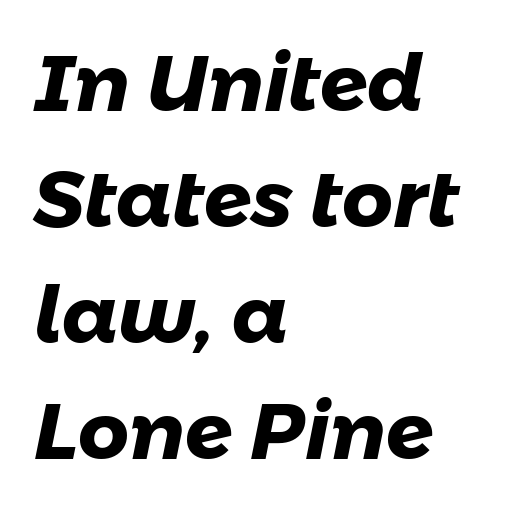
{"serif": "no", "bold": "yes", "weight": "heavy", "width": "normal", "stroke_contrast": "low", "x_height": "medium", "monospaced": "no", "underline": "no", "align": "left", "line_spacing": "normal", "line_spacing_ratio": 1.47, "letter_spacing": "normal", "letter_spacing_em": 0.0, "glyph_px": 79}
